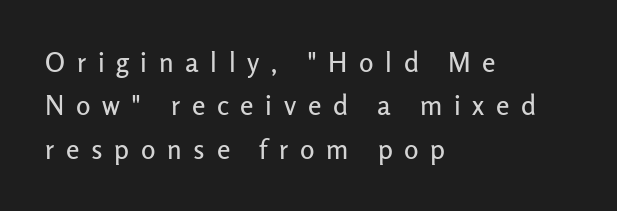
The rows are spaced the way most documents space them. The rag falls on the right side of this text block. Do the letters lean? They stand straight. Loose tracking; the words dissolve into strings of separated letters.
